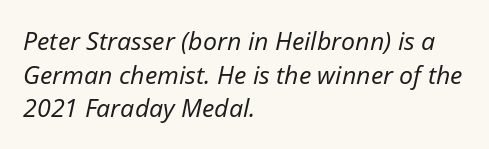
Q: Is the text bold? A: No.
Q: Is the text italic (slanted)? A: Yes, it leans right by about 12 degrees.
Q: Is the text underlined? A: No.
Q: How is the paragraph aligned? A: Left-aligned.
Q: Is the spacing between letters normal or unusually wide? A: Normal.
Q: Is the spacing between lines tight, normal or loose? A: Normal.
